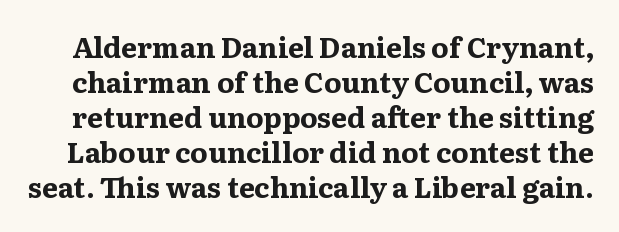
Q: Is the text bold? A: Yes.
Q: Is the text italic (slanted)? A: No, it is upright.
Q: Is the typeface a serif or a sans-serif typeface? A: Serif.
Q: Is the text underlined? A: No.
Q: Is the spacing between letters normal or unusually wide? A: Normal.
Q: Is the spacing between lines tight, normal or loose? A: Normal.
Q: Width (condensed, normal, or wide)? A: Wide.
Q: Stroke contrast? A: Medium.
Q: x-height? A: Medium.
Q: Monospaced? A: No.
